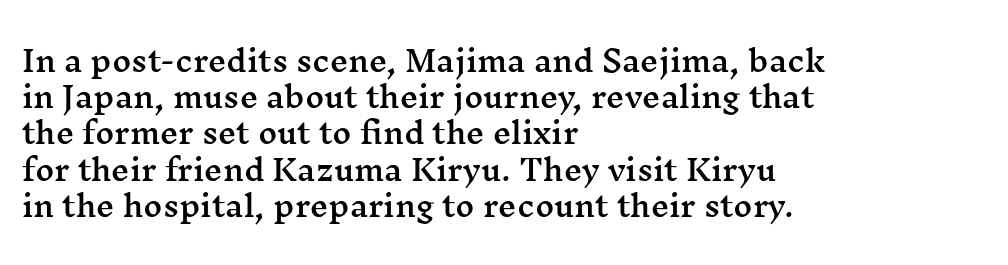
Q: Is the text italic (slanted)? A: No, it is upright.
Q: Is the typeface a serif or a sans-serif typeface? A: Serif.
Q: Is the text underlined? A: No.
Q: How is the paragraph aligned? A: Left-aligned.
Q: Is the spacing between letters normal or unusually wide? A: Normal.
Q: Is the spacing between lines tight, normal or loose? A: Normal.
Q: Width (condensed, normal, or wide)? A: Wide.
Q: Stroke contrast? A: Medium.
Q: x-height? A: Medium.
Q: Monospaced? A: No.
